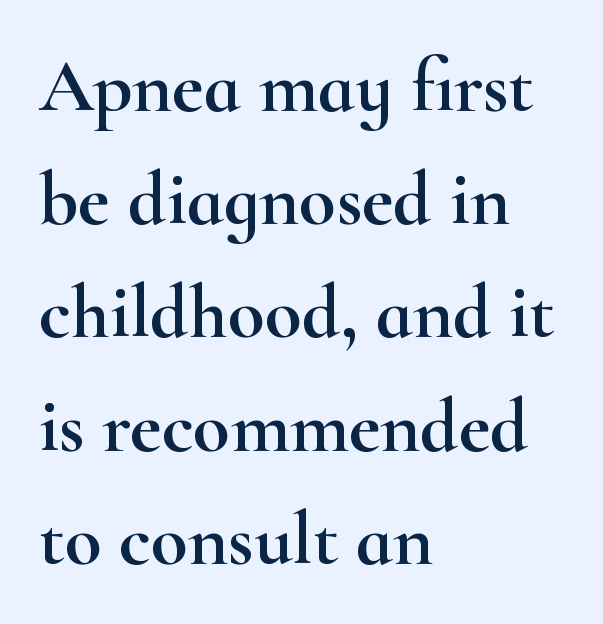
Q: Is the text italic (slanted)? A: No, it is upright.
Q: Is the typeface a serif or a sans-serif typeface? A: Serif.
Q: Is the text underlined? A: No.
Q: How is the paragraph aligned? A: Left-aligned.
Q: Is the spacing between letters normal or unusually wide? A: Normal.
Q: Is the spacing between lines tight, normal or loose? A: Normal.
Q: Width (condensed, normal, or wide)? A: Wide.
Q: Stroke contrast? A: High.
Q: x-height? A: Small.
Q: Monospaced? A: No.
